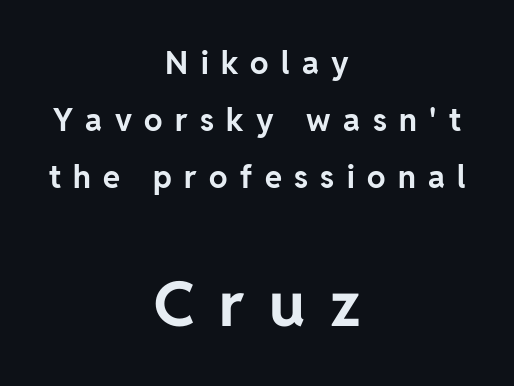
Q: Is the text bold? A: Yes.
Q: Is the text italic (slanted)? A: No, it is upright.
Q: Is the typeface a serif or a sans-serif typeface? A: Sans-serif.
Q: Is the text underlined? A: No.
Q: How is the paragraph aligned? A: Centered.
Q: Is the spacing between letters normal or unusually wide? A: Unusually wide.
Q: Which block of text is set in a larger size, the first (top) or the second (bottom)? A: The second (bottom) one.
Q: Width (condensed, normal, or wide)? A: Normal.
Q: Stroke contrast? A: Low.
Q: x-height? A: Medium.
Q: Monospaced? A: No.
